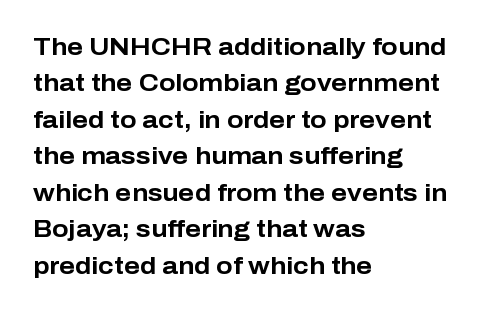
Q: Is the text bold? A: Yes.
Q: Is the text italic (slanted)? A: No, it is upright.
Q: Is the text underlined? A: No.
Q: How is the paragraph aligned? A: Left-aligned.
Q: Is the spacing between letters normal or unusually wide? A: Normal.
Q: Is the spacing between lines tight, normal or loose? A: Normal.
